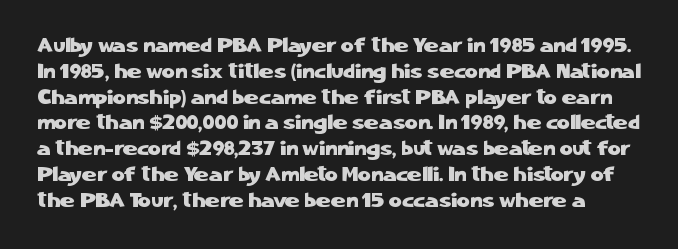
The image shows 20 px text type, upright; set normal line spacing (1.29x), normal letter spacing, not underlined.
